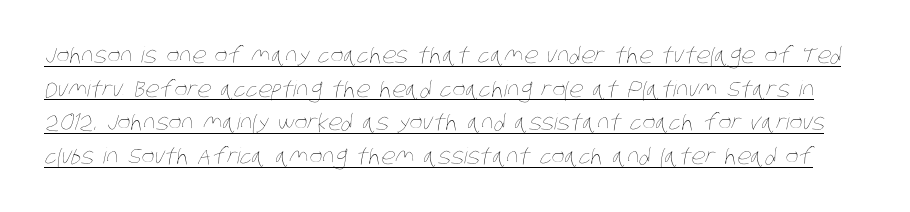
Q: Is the text bold? A: No.
Q: Is the text underlined? A: Yes.
Q: Is the spacing between letters normal or unusually wide? A: Normal.
Q: Is the spacing between lines tight, normal or loose? A: Normal.
